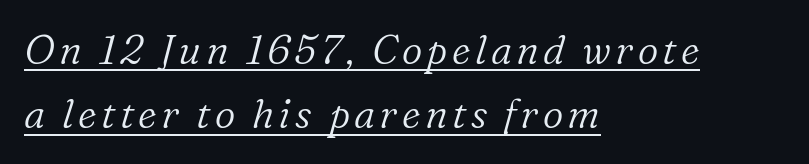
{"serif": "yes", "italic": "yes", "lean": "right", "slant_degrees": 16, "bold": "no", "weight": "light", "width": "normal", "stroke_contrast": "low", "x_height": "medium", "monospaced": "no", "underline": "yes", "align": "left", "line_spacing": "normal", "line_spacing_ratio": 1.61, "glyph_px": 40}
